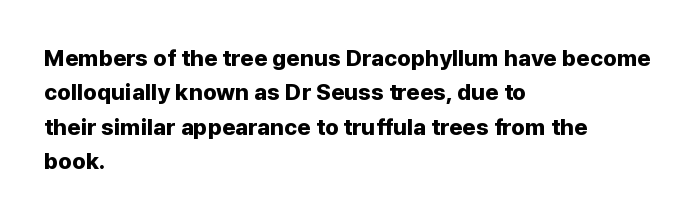
{"italic": "no", "bold": "yes", "underline": "no", "align": "left", "line_spacing": "normal", "line_spacing_ratio": 1.5, "letter_spacing": "normal", "letter_spacing_em": 0.0, "glyph_px": 23}
